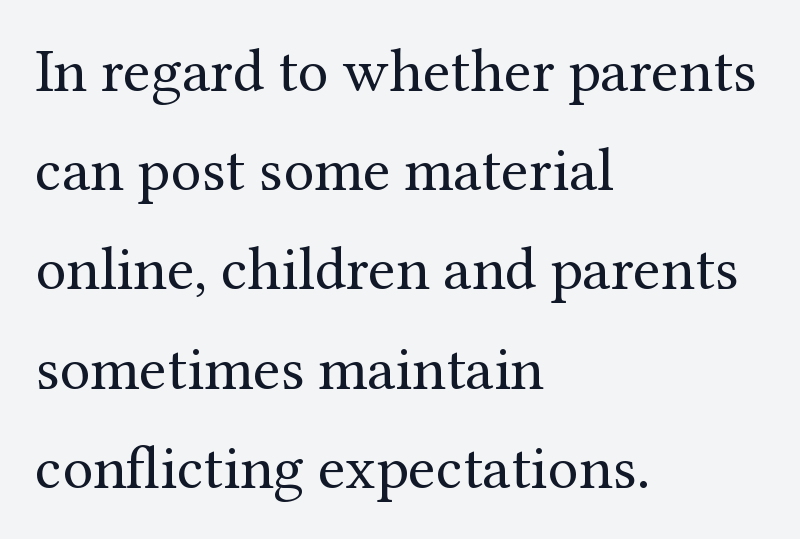
The image shows 62 px regular-weight serif type, upright; set left-aligned, normal line spacing (1.6x), normal letter spacing, not underlined; medium stroke contrast and a medium x-height.
